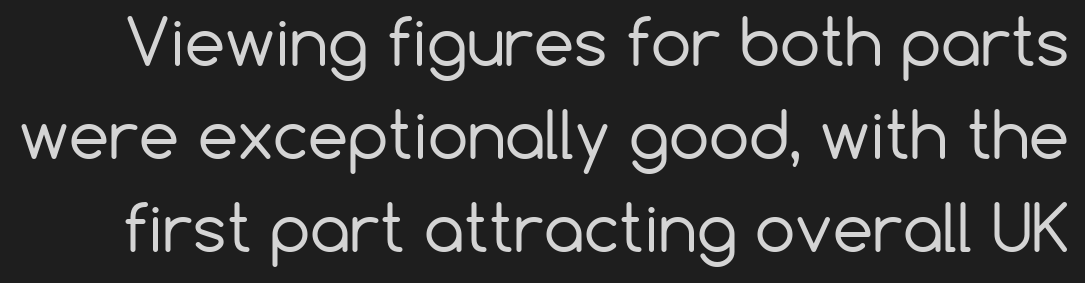
The rendering uses natural spacing where letterforms have individual widths. Whoever set this chose a conventional vertical rhythm. This sample uses an upright cut, with every glyph sitting square on the baseline. Note: no serifs on the glyphs.
